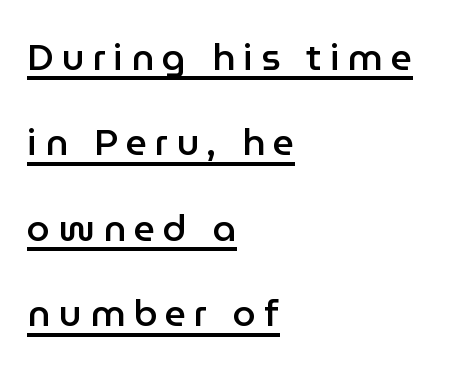
The passage shown stacks its lines with a broad gap. It's the straight-up-and-down kind of type. This rendering uses left alignment, leaving the right contour irregular. Serifs: no, the terminals of the letterforms are clean. These lines have a slow, spaced-out rhythm from letter to letter. Bold? Not quite — semibold, heavier than regular but stopping short.
